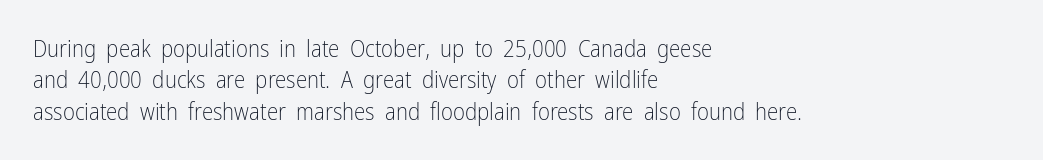
{"italic": "no", "bold": "no", "underline": "no", "align": "left", "line_spacing": "normal", "line_spacing_ratio": 1.36, "letter_spacing": "normal", "letter_spacing_em": 0.0, "glyph_px": 23}
